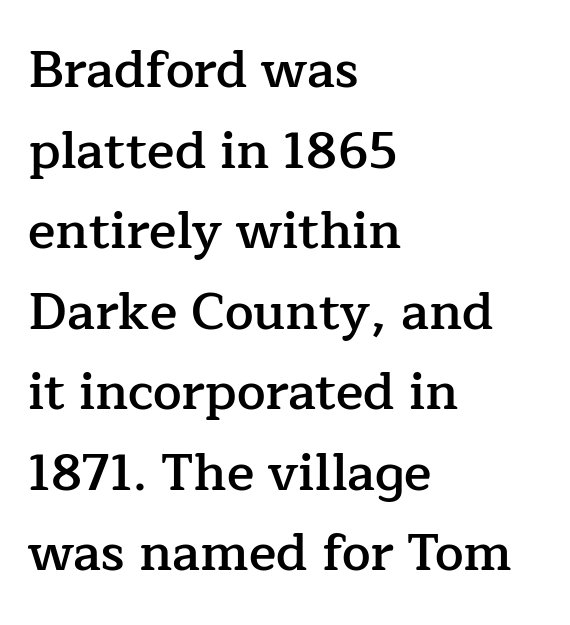
The image shows 51 px semibold serif type, upright; set left-aligned, normal line spacing (1.58x), normal letter spacing, not underlined; low stroke contrast and a medium x-height.
